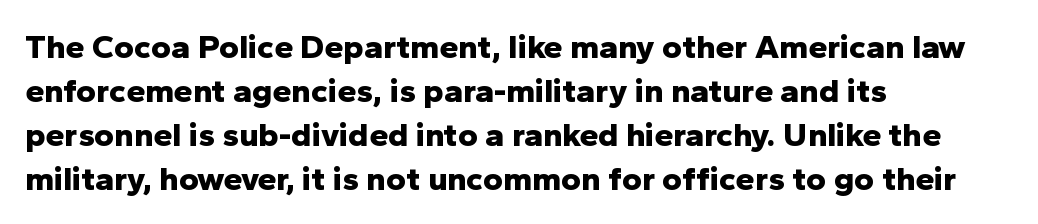
The lettering holds an erect, upright posture throughout. Typesetter's note: full bold, strokes at maximum text heaviness. A student would call this left alignment; a typographer would say flush left, rag right. Do the characters align in a grid? No, the font is proportional. Students, observe: this is what conventionally led text looks like.
